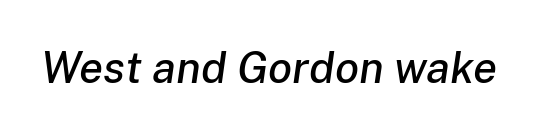
The lettering tilts uniformly, giving the passage an italic look. A typesetter would call this zero additional tracking. Varying glyph widths throughout — classic text-font behaviour. The foot of each line stays bare and open.
